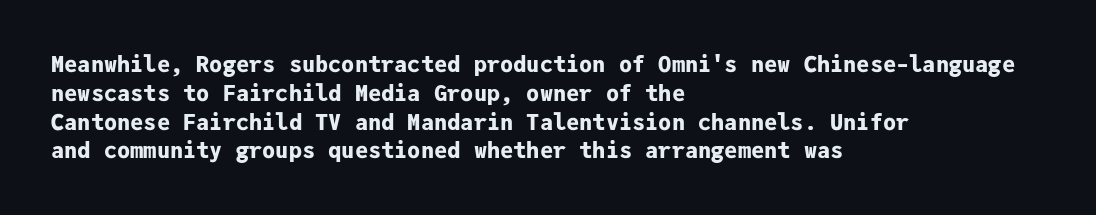
The image shows 22 px bold type, upright; set left-aligned, normal line spacing (1.31x), normal letter spacing, not underlined.
